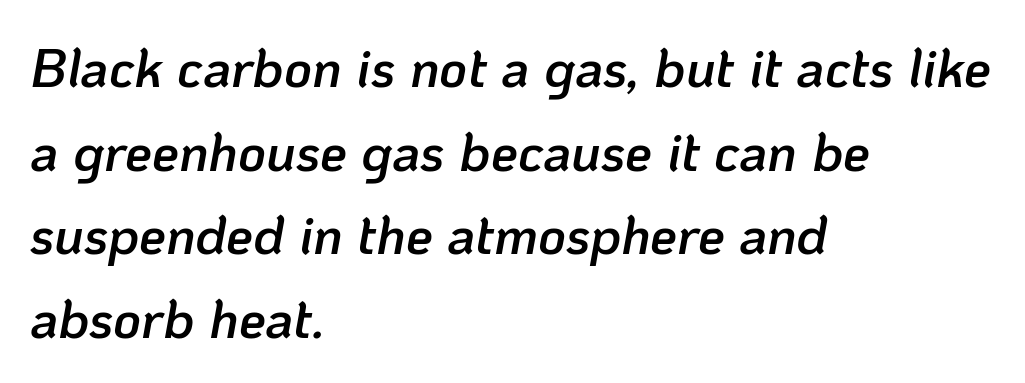
Q: Is the text bold? A: Semi-bold.
Q: Is the text italic (slanted)? A: Yes, it leans right by about 10 degrees.
Q: Is the text underlined? A: No.
Q: How is the paragraph aligned? A: Left-aligned.
Q: Is the spacing between letters normal or unusually wide? A: Normal.
Q: Is the spacing between lines tight, normal or loose? A: Normal.
Q: Width (condensed, normal, or wide)? A: Normal.
Q: Stroke contrast? A: Low.
Q: x-height? A: Medium.
Q: Monospaced? A: No.
